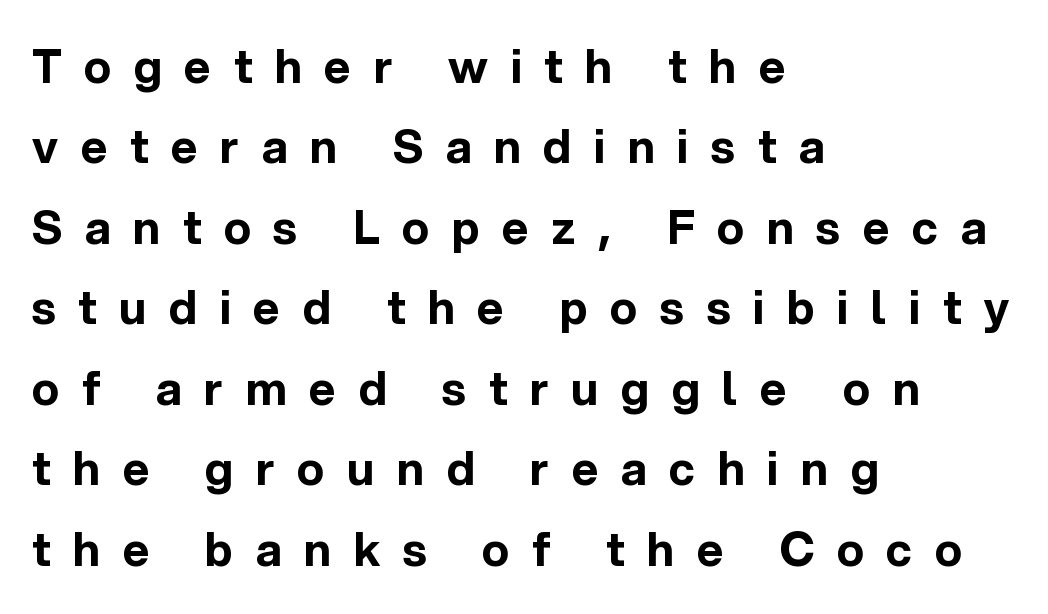
The image shows 46 px bold sans-serif type, upright; set left-aligned, line spacing 1.75x, unusually wide letter spacing (+0.49 em), not underlined; a medium x-height.
